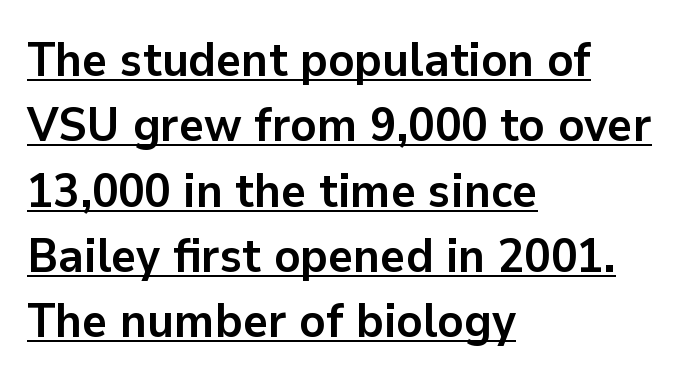
Upright lettering throughout. Notice how the passage keeps a crisp vertical edge on the left only. The lines sit at an ordinary, default distance from one another. The face used here is rendered with its standard letterfit. The passage shown is underscored from start to finish.
